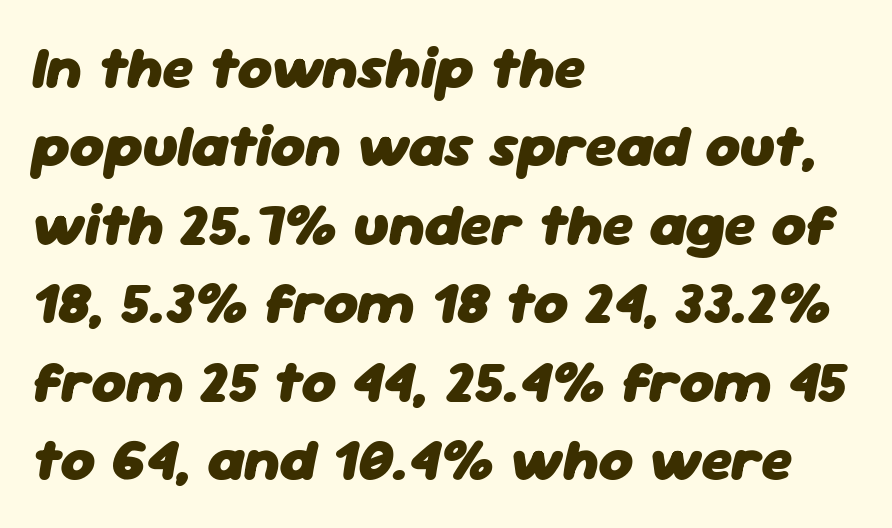
Descenders are the only things crossing below the line. These lines were composed using italics. The passage is arranged the way most books set body copy — flush left. This sample uses plain, unmodified letter spacing. A typesetter would call this proportional, since set widths differ per character.
